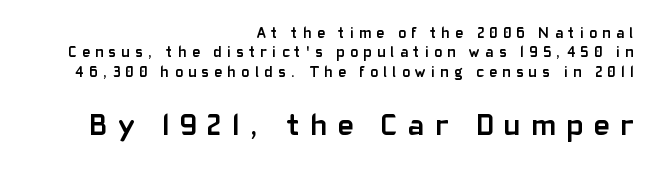
Q: Is the text bold? A: Yes.
Q: Is the text italic (slanted)? A: No, it is upright.
Q: Is the typeface a serif or a sans-serif typeface? A: Sans-serif.
Q: Is the text underlined? A: No.
Q: How is the paragraph aligned? A: Right-aligned.
Q: Is the spacing between letters normal or unusually wide? A: Unusually wide.
Q: Is the spacing between lines tight, normal or loose? A: Normal.
Q: Which block of text is set in a larger size, the first (top) or the second (bottom)? A: The second (bottom) one.
Q: Width (condensed, normal, or wide)? A: Normal.
Q: Stroke contrast? A: Low.
Q: x-height? A: Medium.
Q: Monospaced? A: No.
